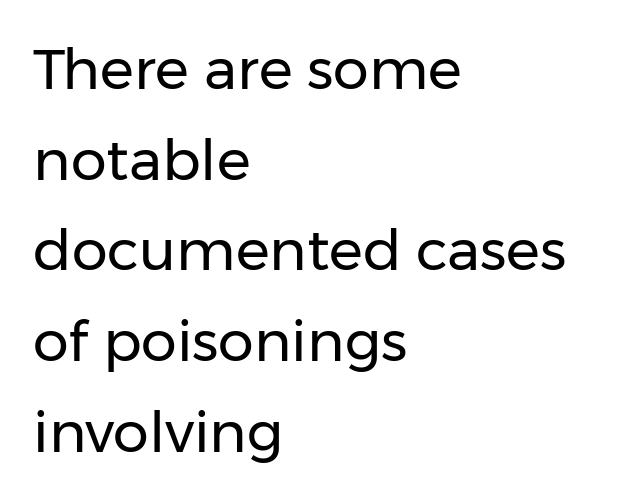
The image shows 57 px regular-weight sans-serif type, upright; set left-aligned, normal line spacing (1.59x), normal letter spacing, not underlined; low stroke contrast and a medium x-height.
